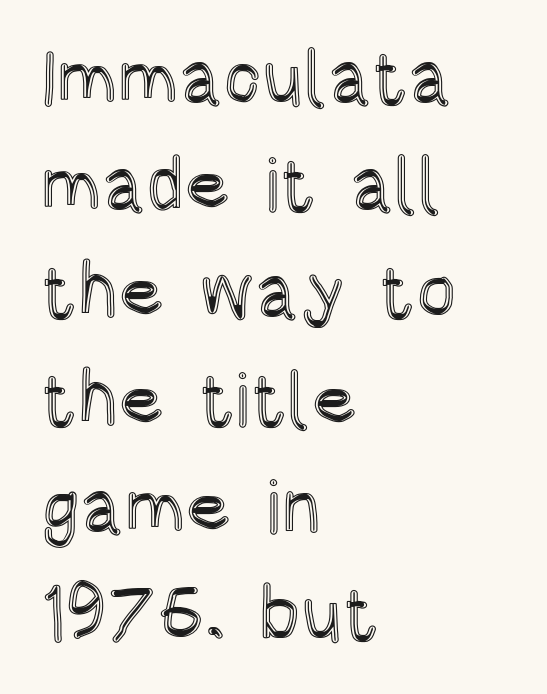
{"italic": "no", "width": "condensed", "x_height": "large", "monospaced": "no", "underline": "no", "align": "left", "line_spacing": "normal", "line_spacing_ratio": 1.43, "letter_spacing": "normal", "letter_spacing_em": 0.0, "glyph_px": 75}
